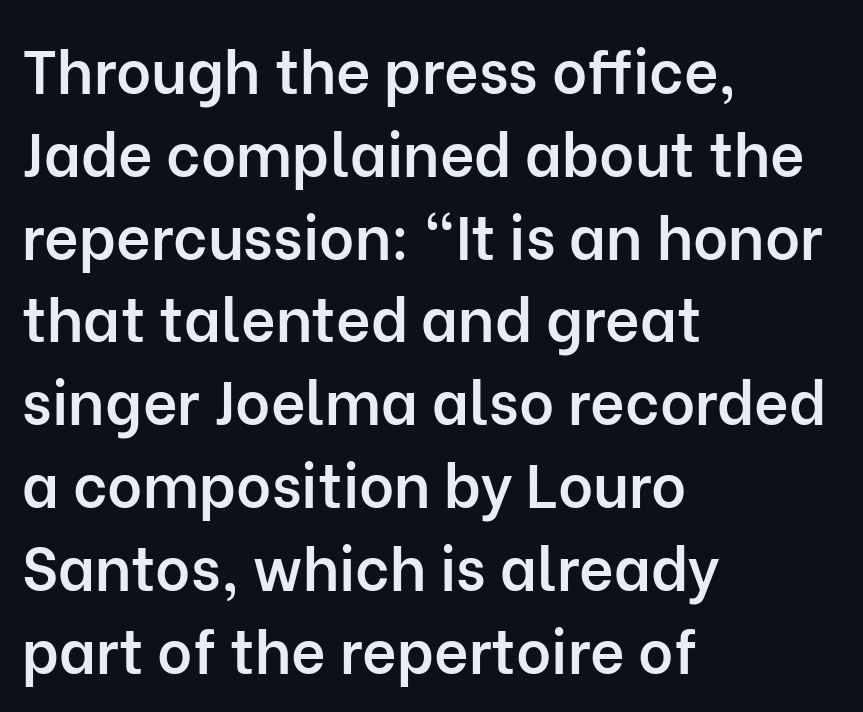
{"serif": "no", "italic": "no", "bold": "semi", "weight": "semibold", "width": "normal", "stroke_contrast": "low", "x_height": "medium", "monospaced": "no", "underline": "no", "align": "left", "line_spacing": "normal", "line_spacing_ratio": 1.38, "letter_spacing": "normal", "letter_spacing_em": 0.0, "glyph_px": 60}
